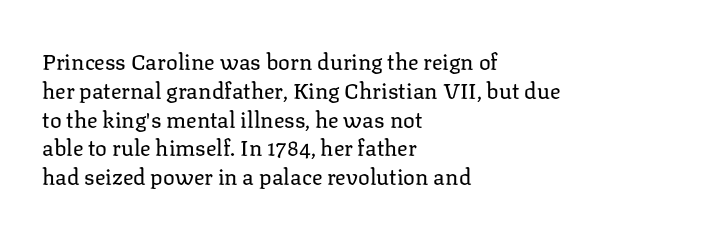
{"italic": "no", "bold": "no", "underline": "no", "align": "left", "line_spacing": "normal", "line_spacing_ratio": 1.31, "letter_spacing": "normal", "letter_spacing_em": 0.0, "glyph_px": 22}
